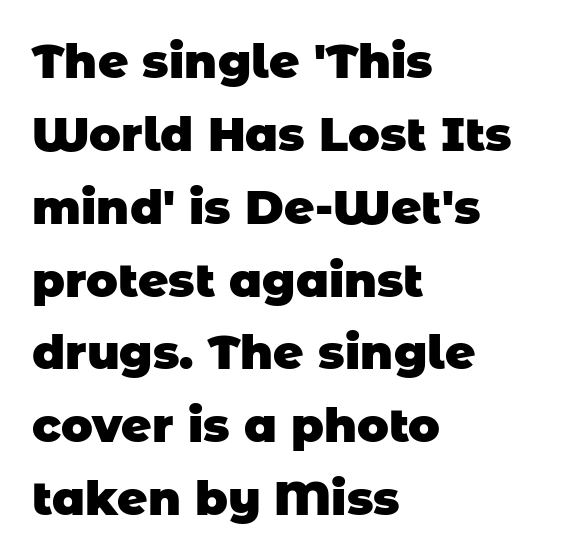
Has an underline been added? It has not. Nothing unusual about the tracking: characters are spaced as the font intends. The typeface chosen for these lines omits serifs. Compared with typical paragraphs, the rows here are spaced about the same. Character widths vary here, with narrow letters taking less room than wide ones.
